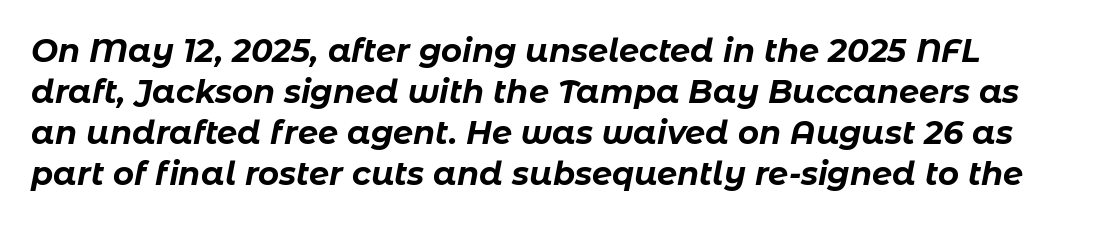
Q: Is the text bold? A: Yes.
Q: Is the text italic (slanted)? A: Yes, it leans right by about 11 degrees.
Q: Is the text underlined? A: No.
Q: Is the spacing between letters normal or unusually wide? A: Normal.
Q: Is the spacing between lines tight, normal or loose? A: Normal.
Q: Width (condensed, normal, or wide)? A: Normal.
Q: Stroke contrast? A: Low.
Q: x-height? A: Medium.
Q: Monospaced? A: No.
